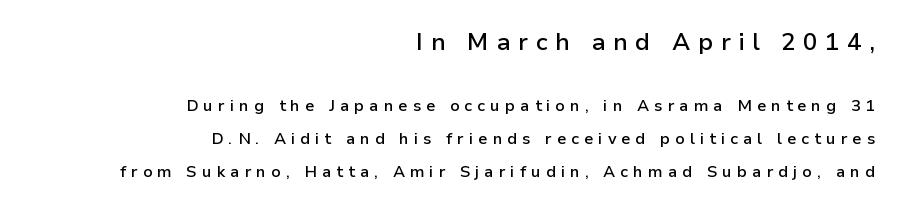
Q: Is the text bold? A: Semi-bold.
Q: Is the text italic (slanted)? A: No, it is upright.
Q: Is the text underlined? A: No.
Q: How is the paragraph aligned? A: Right-aligned.
Q: Is the spacing between letters normal or unusually wide? A: Unusually wide.
Q: Is the spacing between lines tight, normal or loose? A: Loose.
Q: Which block of text is set in a larger size, the first (top) or the second (bottom)? A: The first (top) one.
